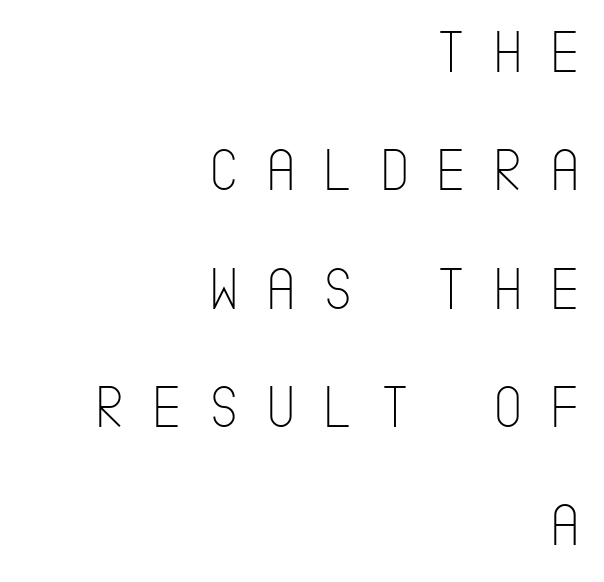
{"serif": "no", "italic": "no", "bold": "no", "weight": "thin", "width": "condensed", "stroke_contrast": "low", "x_height": "large", "underline": "no", "align": "right", "line_spacing": "loose", "line_spacing_ratio": 1.94, "letter_spacing": "wide", "letter_spacing_em": 0.41, "glyph_px": 61}
